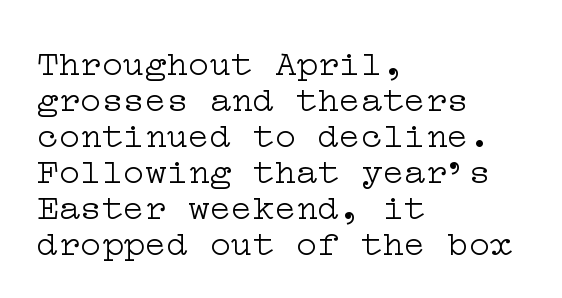
The image shows 36 px light, wide serif type, upright; set left-aligned, tight line spacing (1.0x), normal letter spacing, not underlined; low stroke contrast and a medium x-height.
